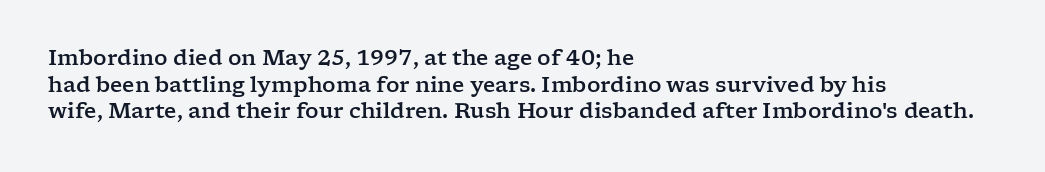
Successive baselines arrive at the customary interval. The space directly below the letters is spotless. The face used here is rendered with its standard letterfit. The rendering anchors every line to the left-hand side.
